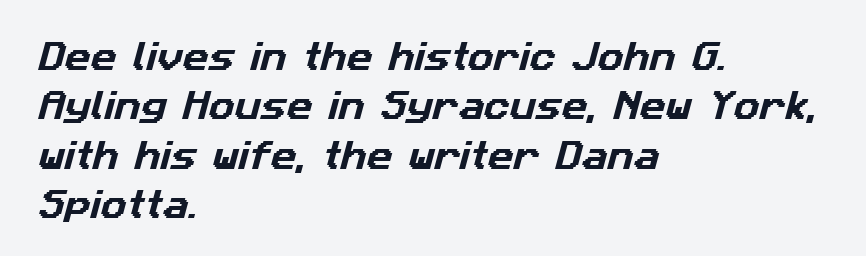
The image shows 32 px sans-serif type; set left-aligned, normal line spacing (1.54x), normal letter spacing, not underlined; low stroke contrast and a medium x-height.
